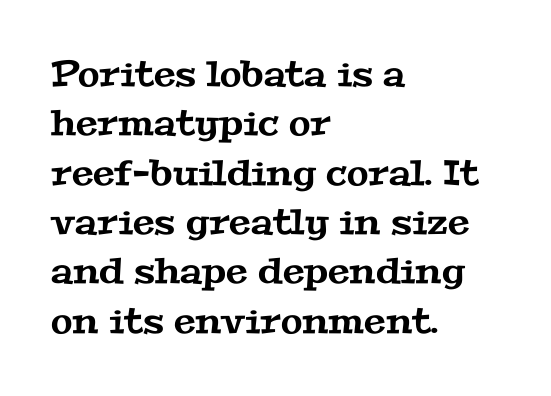
Q: Is the typeface a serif or a sans-serif typeface? A: Serif.
Q: Is the text underlined? A: No.
Q: How is the paragraph aligned? A: Left-aligned.
Q: Is the spacing between letters normal or unusually wide? A: Normal.
Q: Is the spacing between lines tight, normal or loose? A: Normal.
Q: Width (condensed, normal, or wide)? A: Wide.
Q: Stroke contrast? A: Medium.
Q: x-height? A: Medium.
Q: Monospaced? A: No.
